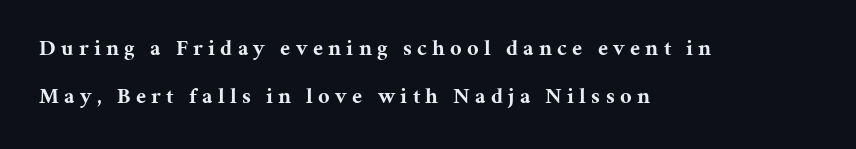
{"italic": "no", "bold": "yes", "underline": "no", "align": "left", "line_spacing": "loose", "line_spacing_ratio": 2.17, "letter_spacing": "wide", "letter_spacing_em": 0.24, "glyph_px": 22}
